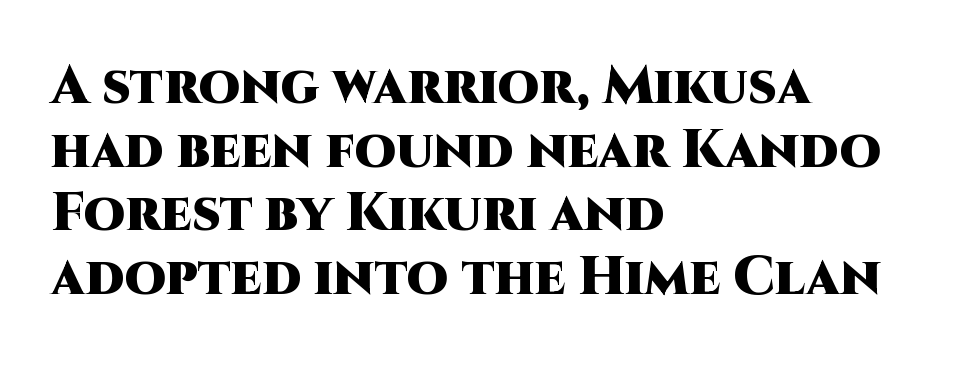
Q: Is the text bold? A: Yes.
Q: Is the text italic (slanted)? A: No, it is upright.
Q: Is the typeface a serif or a sans-serif typeface? A: Sans-serif.
Q: Is the text underlined? A: No.
Q: How is the paragraph aligned? A: Left-aligned.
Q: Is the spacing between letters normal or unusually wide? A: Normal.
Q: Width (condensed, normal, or wide)? A: Normal.
Q: Stroke contrast? A: High.
Q: x-height? A: Large.
Q: Monospaced? A: No.
